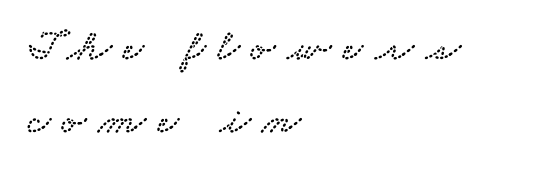
The image shows 45 px wide serif type; set left-aligned, normal line spacing (1.62x), unusually wide letter spacing (+0.26 em), not underlined; low stroke contrast and a small x-height.
